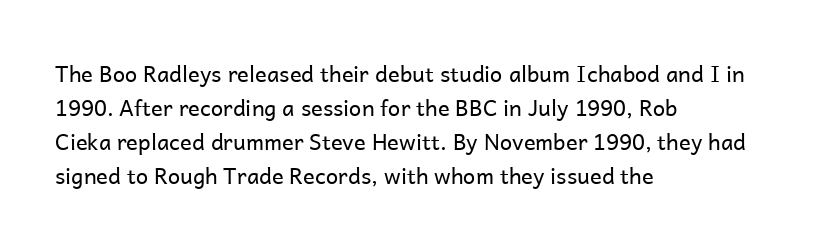
Q: Is the text bold? A: No.
Q: Is the text italic (slanted)? A: No, it is upright.
Q: Is the text underlined? A: No.
Q: How is the paragraph aligned? A: Left-aligned.
Q: Is the spacing between letters normal or unusually wide? A: Normal.
Q: Is the spacing between lines tight, normal or loose? A: Normal.
